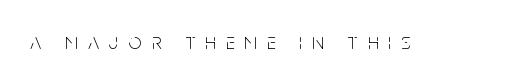
The image shows 22 px text type, upright; set unusually wide letter spacing (+0.46 em), not underlined.
